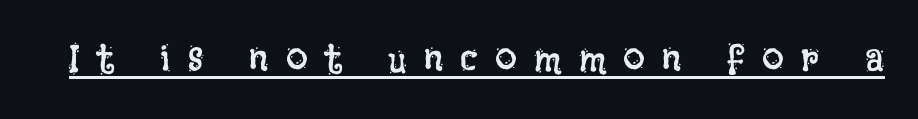
Q: Is the text bold? A: No.
Q: Is the text italic (slanted)? A: No, it is upright.
Q: Is the text underlined? A: Yes.
Q: Is the spacing between letters normal or unusually wide? A: Unusually wide.
Q: Width (condensed, normal, or wide)? A: Condensed.
Q: Stroke contrast? A: Low.
Q: x-height? A: Large.
Q: Monospaced? A: No.
